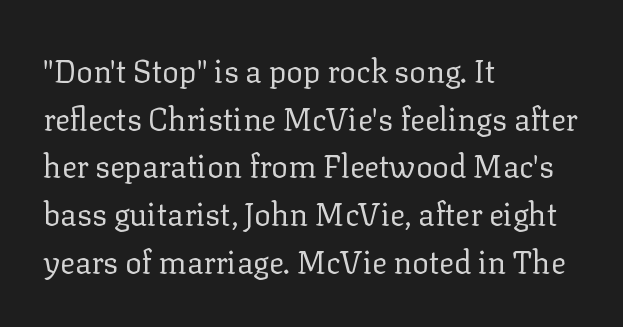
Q: Is the text bold? A: No.
Q: Is the text italic (slanted)? A: No, it is upright.
Q: Is the typeface a serif or a sans-serif typeface? A: Serif.
Q: Is the text underlined? A: No.
Q: How is the paragraph aligned? A: Left-aligned.
Q: Is the spacing between letters normal or unusually wide? A: Normal.
Q: Is the spacing between lines tight, normal or loose? A: Normal.
Q: Width (condensed, normal, or wide)? A: Normal.
Q: Stroke contrast? A: Low.
Q: x-height? A: Medium.
Q: Monospaced? A: No.
